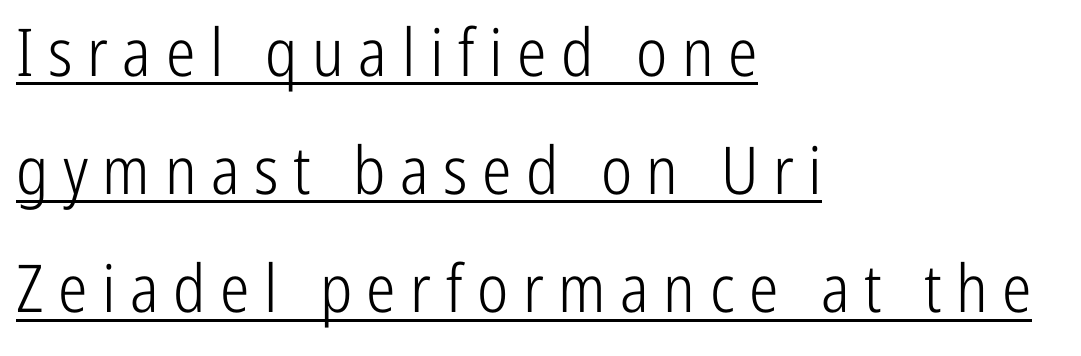
The letters advance in unequal steps, a hallmark of proportional type. No chunkiness to these letters — they're not bold. Italic? Not at all — the glyphs are vertical. The rag falls on the right side of this text block.
